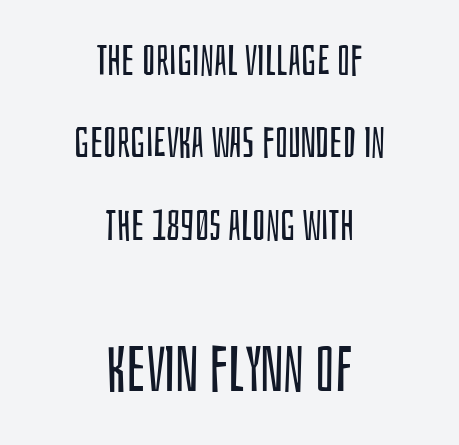
Caption: multi-line text, centered on the measure. Compared with a typical body face, this is equally light or lighter still. These lines were composed using upright roman letters. Block two is the big one; block one sits smaller above it.
